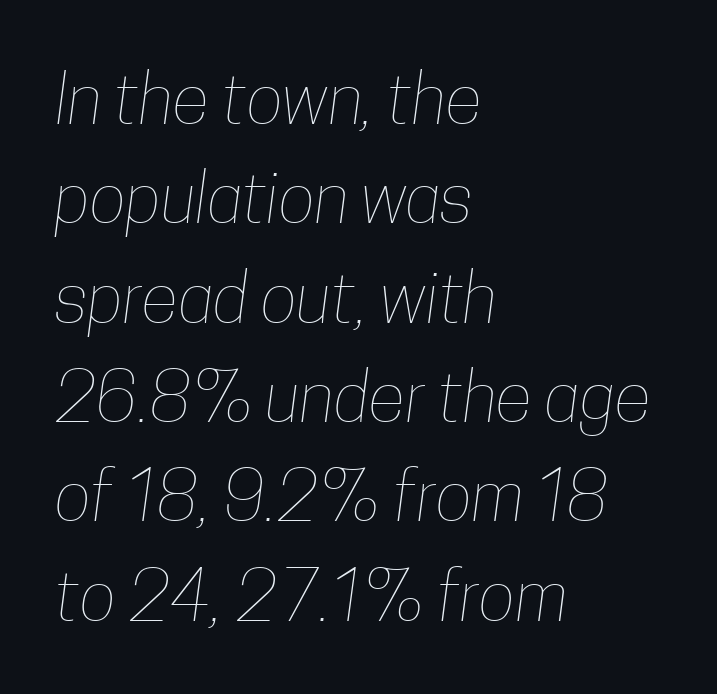
Q: Is the text bold? A: No.
Q: Is the text underlined? A: No.
Q: How is the paragraph aligned? A: Left-aligned.
Q: Is the spacing between letters normal or unusually wide? A: Normal.
Q: Is the spacing between lines tight, normal or loose? A: Normal.
Q: Width (condensed, normal, or wide)? A: Condensed.
Q: Stroke contrast? A: Low.
Q: x-height? A: Medium.
Q: Monospaced? A: No.
